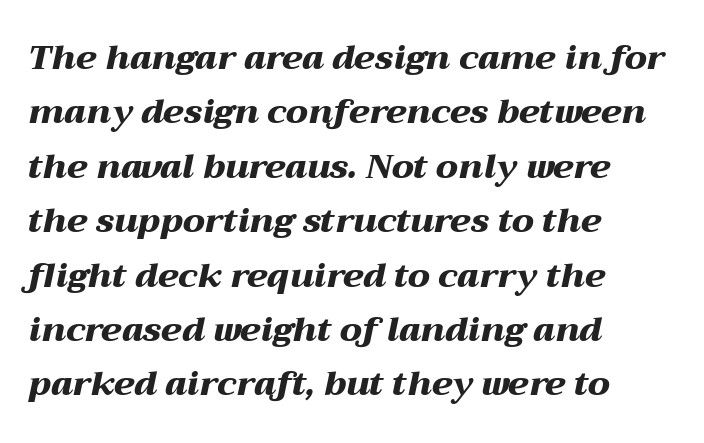
The image shows 34 px heavy, wide type, italic (leaning right); set left-aligned, normal line spacing (1.6x), normal letter spacing, not underlined; medium stroke contrast and a medium x-height.
